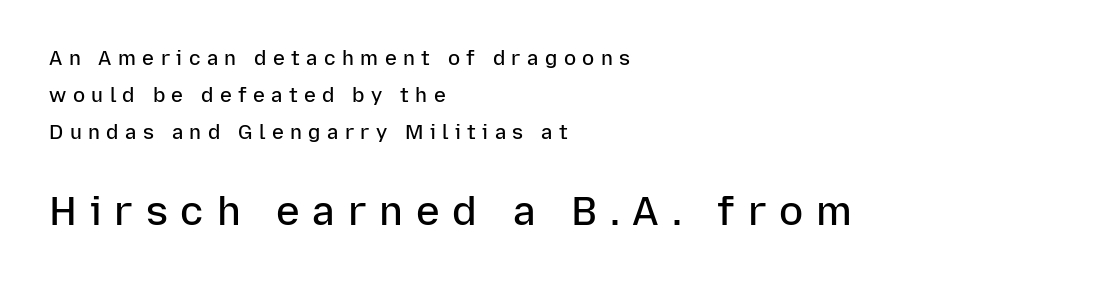
The image shows 40 px semibold sans-serif type, upright; set left-aligned, line spacing 1.86x, unusually wide letter spacing (+0.32 em), not underlined; the second (bottom) block is 2.0x larger; low stroke contrast and a medium x-height.
